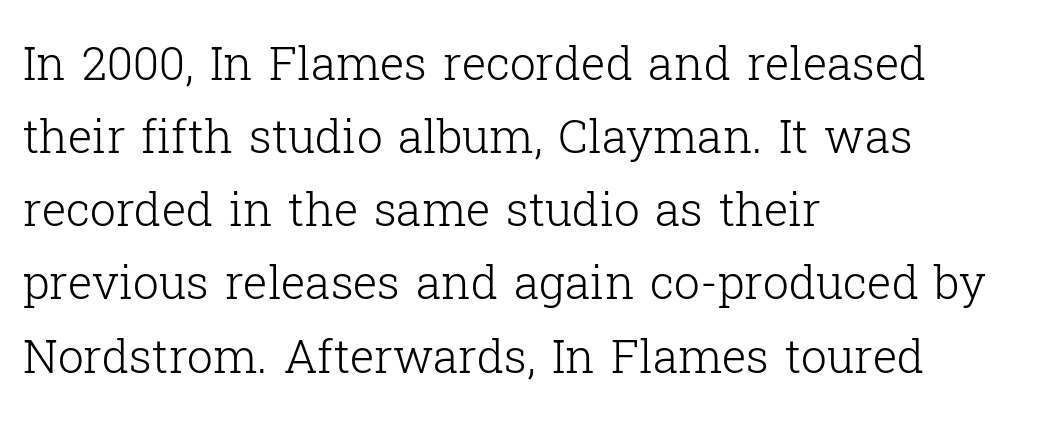
Notice how the passage keeps a crisp vertical edge on the left only. Proportional: the letters do not fall into vertical columns. Anything drawn beneath the words? Only blank space. Each stroke keeps to a modest, everyday thickness or less. Posture: upright roman. Regarding serifs, this sample has them.
